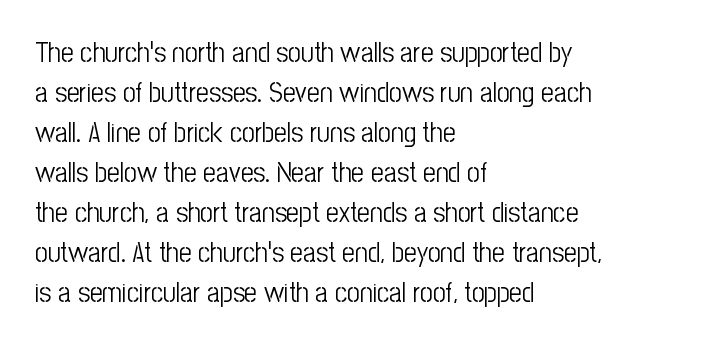
The image shows 28 px light, condensed sans-serif type, upright; set left-aligned, normal line spacing (1.43x), normal letter spacing, not underlined; low stroke contrast and a medium x-height.
